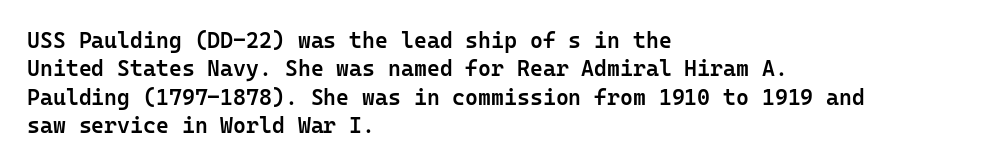
Tall strokes in this sample are plumb rather than angled. Caption: multi-line text, flush left, ragged right. Underline: absent. No extra tracking has been applied to these lines. The passage shown stacks its lines at a standard gap.
